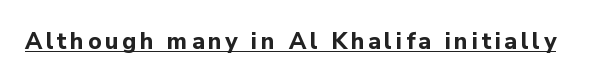
{"italic": "no", "bold": "yes", "underline": "yes", "glyph_px": 23}
